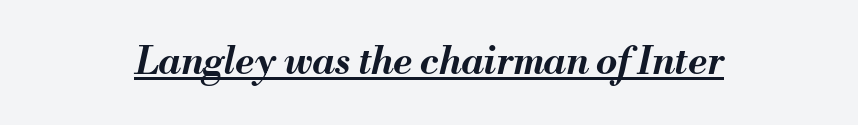
In terms of weight, the rendering is a true, heavy bold. This rendering leaves character spacing at its baseline value. Do the characters align in a grid? No, the font is proportional. Every word sits above its own underline. The rendering applies a slant to the glyphs.
